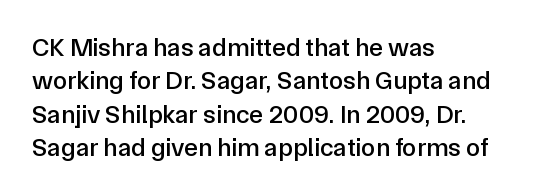
Beneath every word, the page is bare. Evenly set lines give the paragraph a standard silhouette. The compositor pushed each line to the left boundary. Spacing between characters is what you'd get straight out of the box. When letters stand straight like this, we call the style roman or upright.
